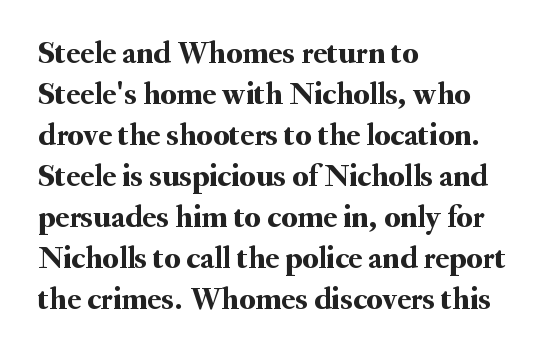
Proportional: the letters do not fall into vertical columns. Descenders are the only things crossing below the line. The face used here is seriffed, in the tradition of book romans. The horizontal fit of the characters is conventional and even. Italic: no, the glyphs are upright roman. Typeset ragged right — the left edge is the straight one.
